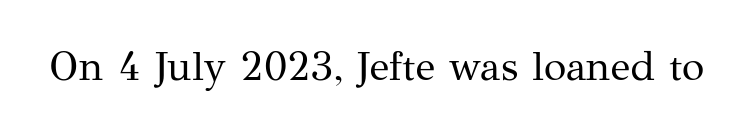
The image shows 41 px regular-weight serif type, upright; set normal letter spacing, not underlined; medium stroke contrast and a medium x-height.
